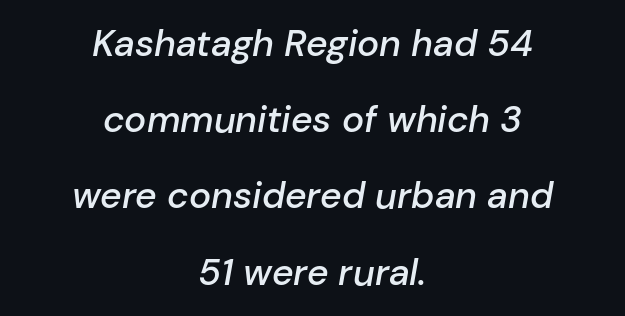
Q: Is the text bold? A: Semi-bold.
Q: Is the text italic (slanted)? A: Yes, it leans right by about 10 degrees.
Q: Is the text underlined? A: No.
Q: How is the paragraph aligned? A: Centered.
Q: Is the spacing between letters normal or unusually wide? A: Normal.
Q: Is the spacing between lines tight, normal or loose? A: Loose.
Q: Width (condensed, normal, or wide)? A: Normal.
Q: Stroke contrast? A: Low.
Q: x-height? A: Medium.
Q: Monospaced? A: No.
